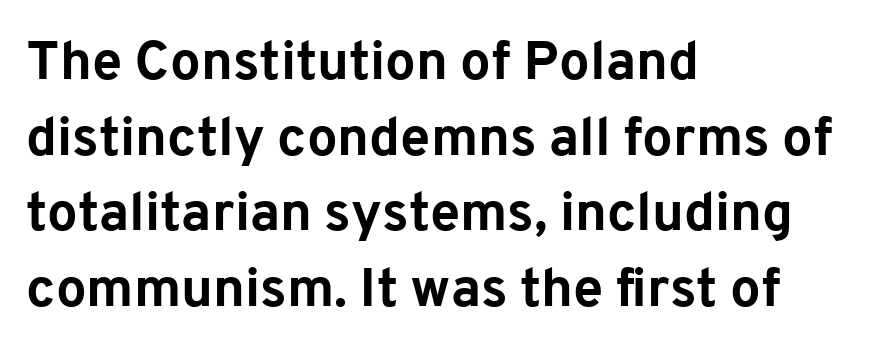
Ordinary non-slanted type is in use. The text block is weighted toward the left margin, trailing off unevenly rightward. The letters advance in unequal steps, a hallmark of proportional type. Typographic density is high because the face is bold.
